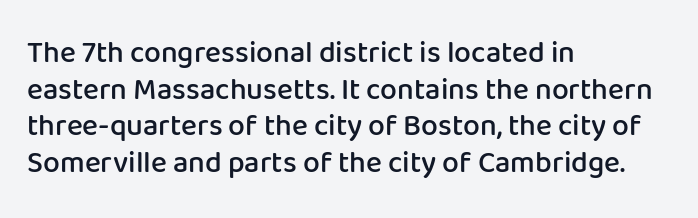
The horizontal fit of the characters is conventional and even. Stroke terminals: plain, sans-serif. Is this a fixed-width face? No — the glyphs have proportional, varying widths. Upright lettering throughout. The rendering anchors every line to the left-hand side.
